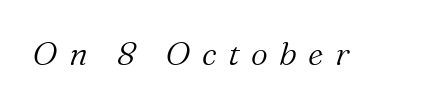
{"serif": "yes", "italic": "yes", "lean": "right", "slant_degrees": 16, "bold": "no", "weight": "light", "width": "normal", "stroke_contrast": "medium", "x_height": "medium", "monospaced": "no", "underline": "no", "letter_spacing": "wide", "letter_spacing_em": 0.35, "glyph_px": 33}
